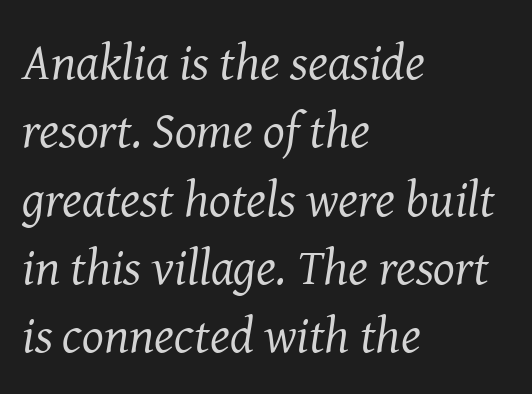
The image shows 51 px regular-weight serif type, italic (leaning right); set left-aligned, normal line spacing (1.34x), normal letter spacing, not underlined; medium stroke contrast and a medium x-height.
